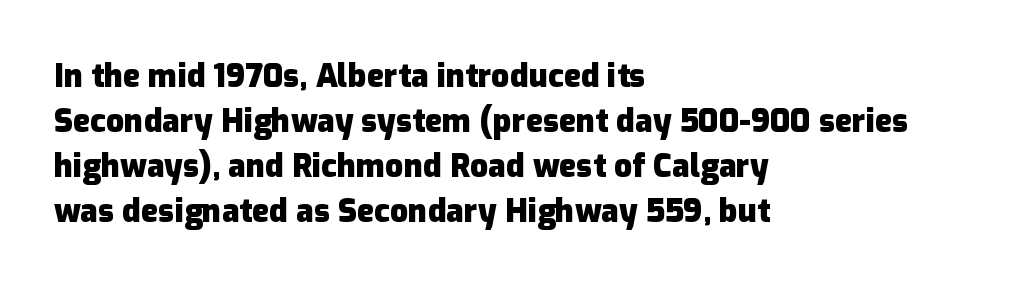
Q: Is the text bold? A: Yes.
Q: Is the text italic (slanted)? A: No, it is upright.
Q: Is the typeface a serif or a sans-serif typeface? A: Sans-serif.
Q: Is the text underlined? A: No.
Q: How is the paragraph aligned? A: Left-aligned.
Q: Is the spacing between letters normal or unusually wide? A: Normal.
Q: Is the spacing between lines tight, normal or loose? A: Normal.
Q: Width (condensed, normal, or wide)? A: Normal.
Q: Stroke contrast? A: Low.
Q: x-height? A: Medium.
Q: Monospaced? A: No.
